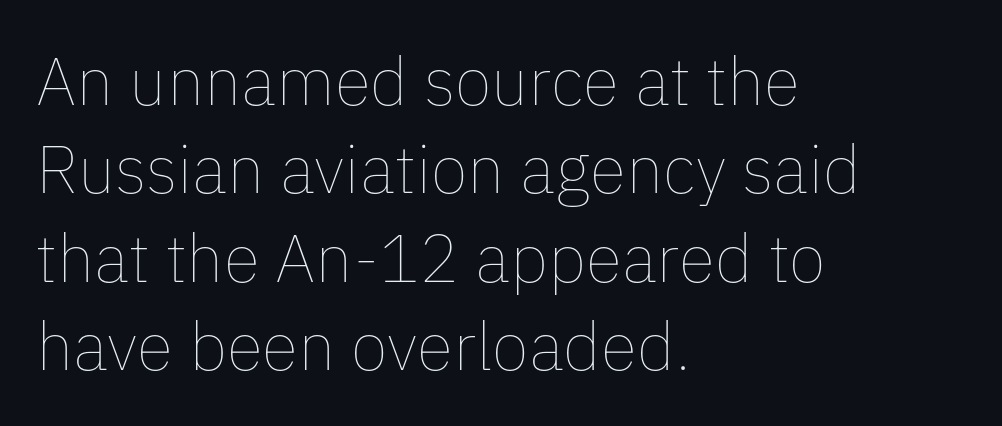
Q: Is the text bold? A: No.
Q: Is the text italic (slanted)? A: No, it is upright.
Q: Is the text underlined? A: No.
Q: How is the paragraph aligned? A: Left-aligned.
Q: Is the spacing between letters normal or unusually wide? A: Normal.
Q: Is the spacing between lines tight, normal or loose? A: Normal.
Q: Width (condensed, normal, or wide)? A: Normal.
Q: Stroke contrast? A: Low.
Q: x-height? A: Medium.
Q: Monospaced? A: No.
